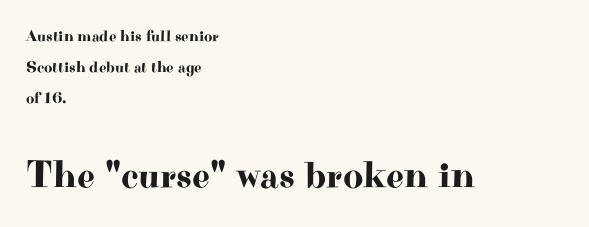
{"serif": "yes", "italic": "no", "width": "wide", "stroke_contrast": "high", "x_height": "small", "monospaced": "no", "underline": "no", "align": "left", "line_spacing": "loose", "line_spacing_ratio": 1.95, "letter_spacing": "normal", "letter_spacing_em": 0.0, "larger_block": "second", "size_ratio": 2.44, "glyph_px": 39}
